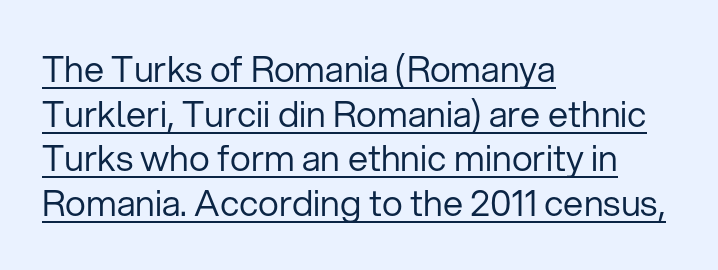
Q: Is the text bold? A: No.
Q: Is the text italic (slanted)? A: No, it is upright.
Q: Is the typeface a serif or a sans-serif typeface? A: Sans-serif.
Q: Is the text underlined? A: Yes.
Q: How is the paragraph aligned? A: Left-aligned.
Q: Is the spacing between letters normal or unusually wide? A: Normal.
Q: Width (condensed, normal, or wide)? A: Normal.
Q: Stroke contrast? A: Low.
Q: x-height? A: Medium.
Q: Monospaced? A: No.
